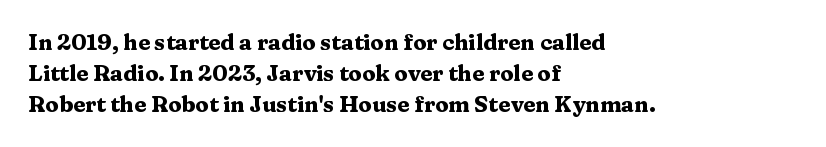
The image shows 22 px bold type, upright; set left-aligned, normal line spacing (1.41x), normal letter spacing, not underlined.
